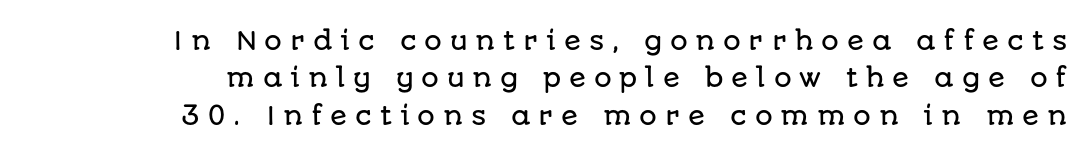
The image shows 25 px text type, upright; set normal line spacing (1.5x), unusually wide letter spacing (+0.31 em), not underlined.
